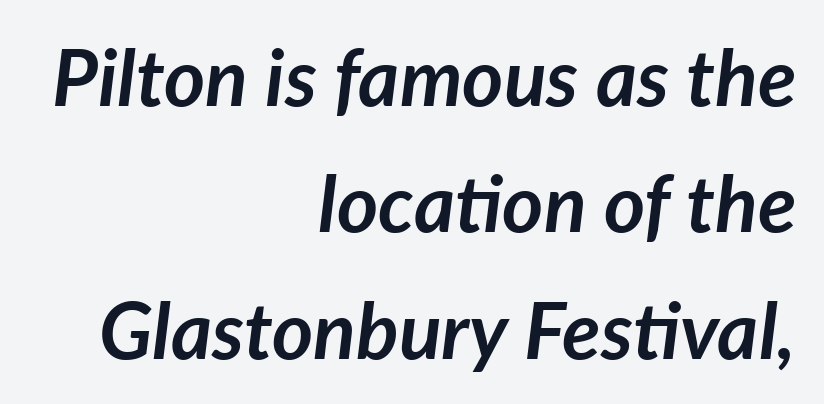
Compared with typical paragraphs, the rows here are spaced about the same. The rendering keeps characters at their native spacing. Observe the lean: these are italic letterforms. Think of a printed novel: that variable character pitch is what you see here.
